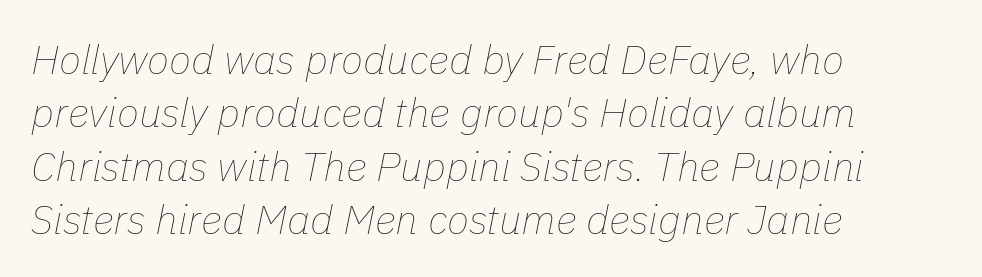
Q: Is the text bold? A: No.
Q: Is the text italic (slanted)? A: Yes, it leans right by about 11 degrees.
Q: Is the text underlined? A: No.
Q: How is the paragraph aligned? A: Left-aligned.
Q: Is the spacing between letters normal or unusually wide? A: Normal.
Q: Is the spacing between lines tight, normal or loose? A: Normal.
Q: Width (condensed, normal, or wide)? A: Normal.
Q: Stroke contrast? A: Low.
Q: x-height? A: Medium.
Q: Monospaced? A: No.
